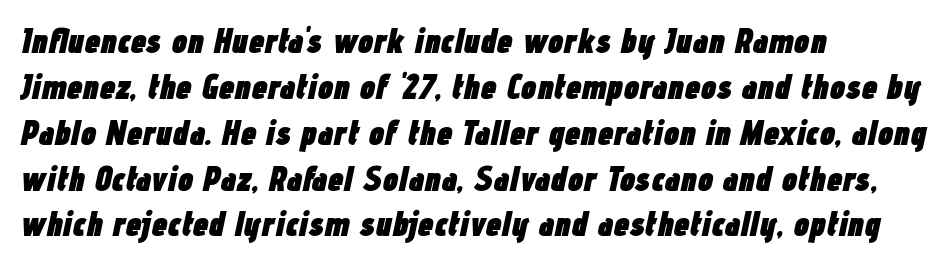
{"italic": "yes", "lean": "right", "slant_degrees": 12, "bold": "yes", "weight": "heavy", "width": "condensed", "stroke_contrast": "low", "x_height": "medium", "monospaced": "no", "underline": "no", "align": "left", "line_spacing": "normal", "line_spacing_ratio": 1.31, "letter_spacing": "normal", "letter_spacing_em": 0.0, "glyph_px": 35}
